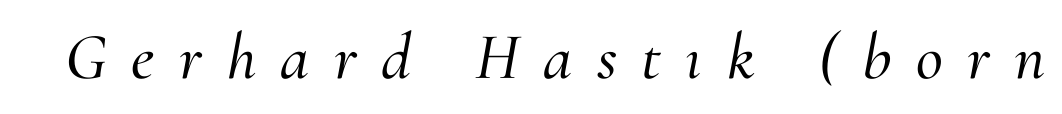
Italic? Definitely — the glyphs are oblique. Unmarked baselines from the first word to the last. Unlike a clean sans, this face finishes its strokes with serifs. A typesetter would call this proportional, since set widths differ per character. Each word looks stretched out because of the extra space between its letters.
